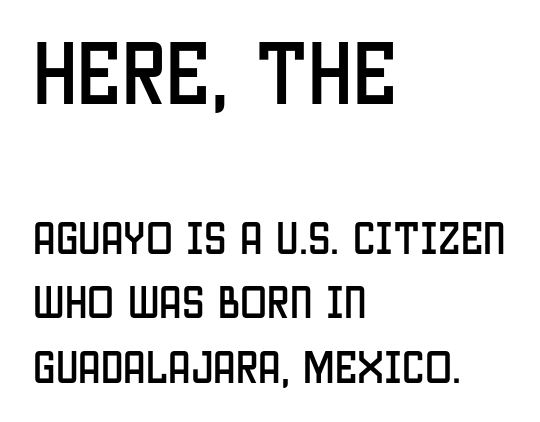
This sample has the flowing, uneven cadence of proportional lettering. Alignment: flush left. Two sizes are in play, and the larger belongs to the first block. Each word holds together tightly as a unit, with standard inter-letter gaps. This sample uses a sans-serif face.
